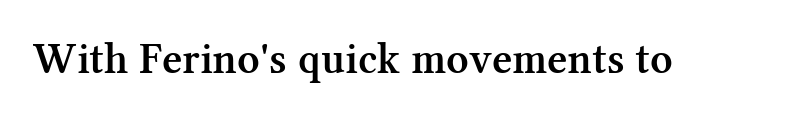
The image shows 44 px semibold serif type, upright; set normal letter spacing, not underlined; medium stroke contrast and a medium x-height.
